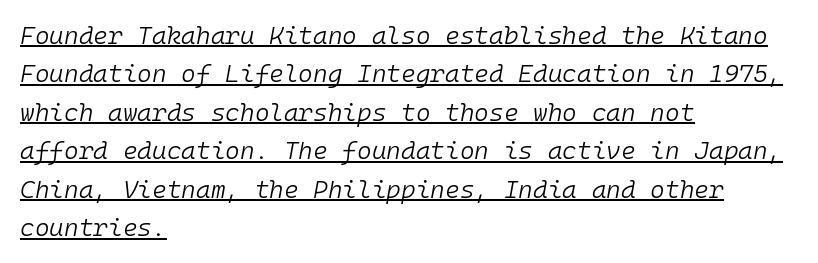
The image shows 25 px text type, italic (leaning right); set left-aligned, normal line spacing (1.54x), normal letter spacing, underlined.
